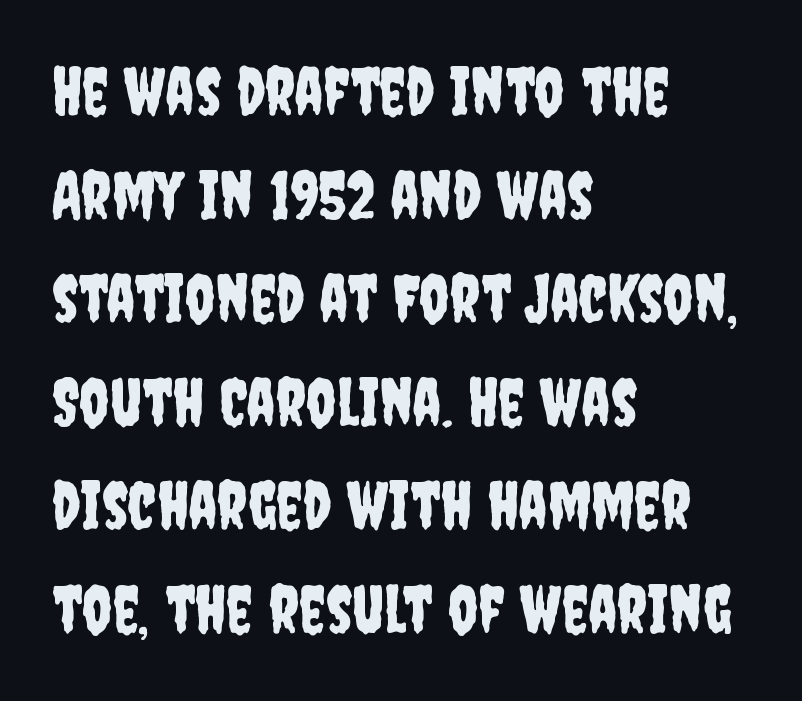
{"serif": "no", "italic": "no", "width": "condensed", "stroke_contrast": "low", "x_height": "large", "monospaced": "no", "underline": "no", "align": "left", "line_spacing": "normal", "line_spacing_ratio": 1.57, "letter_spacing": "normal", "letter_spacing_em": 0.0, "glyph_px": 66}
